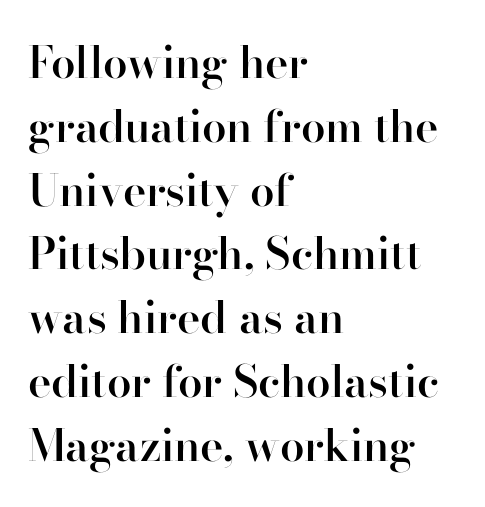
Every character sits straight up, as roman type does. Tracking value appears to be zero — textbook default spacing. You could not count columns in this text — the font is proportionally spaced. This sample uses a serif face. A clean baseline with only descenders dipping below it.
